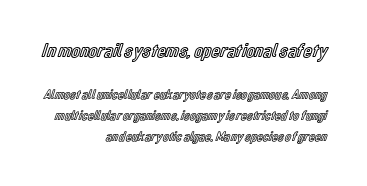
Q: Is the text italic (slanted)? A: Yes.
Q: Is the text underlined? A: No.
Q: How is the paragraph aligned? A: Right-aligned.
Q: Is the spacing between letters normal or unusually wide? A: Normal.
Q: Is the spacing between lines tight, normal or loose? A: Normal.
Q: Which block of text is set in a larger size, the first (top) or the second (bottom)? A: The first (top) one.
